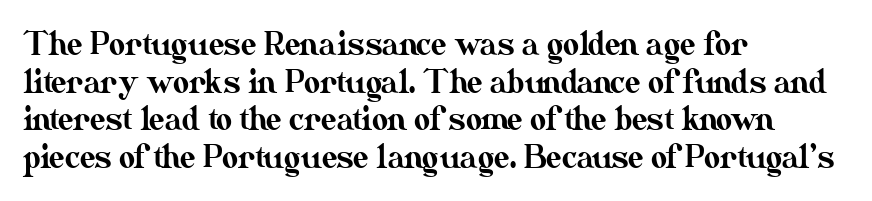
{"italic": "no", "width": "normal", "stroke_contrast": "medium", "x_height": "small", "monospaced": "no", "underline": "no", "align": "left", "line_spacing_ratio": 1.21, "letter_spacing": "normal", "letter_spacing_em": 0.0, "glyph_px": 31}
